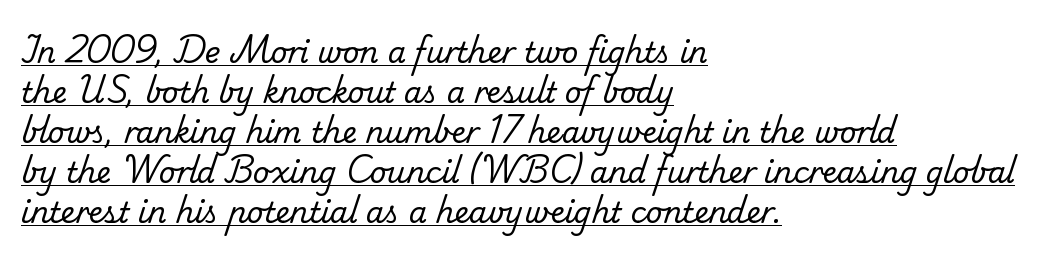
The image shows 29 px regular-weight serif type; set left-aligned, normal line spacing (1.38x), normal letter spacing, underlined; low stroke contrast and a small x-height.
